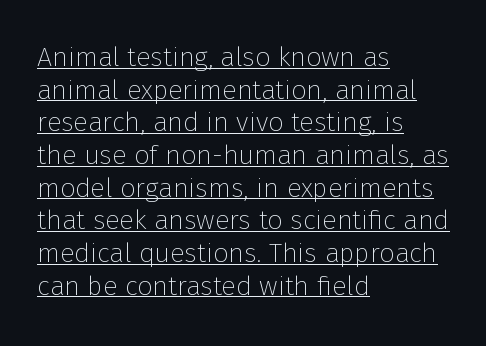
{"italic": "no", "bold": "no", "underline": "yes", "align": "left", "line_spacing_ratio": 1.21, "letter_spacing": "normal", "letter_spacing_em": 0.0, "glyph_px": 27}
